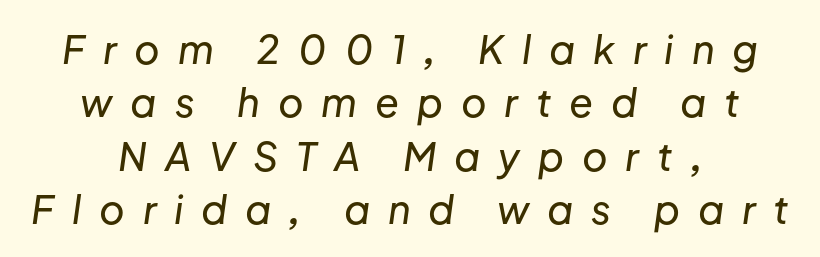
The image shows 39 px text type, italic (leaning right); set centered, normal line spacing (1.37x), unusually wide letter spacing (+0.46 em), not underlined; low stroke contrast and a medium x-height.
